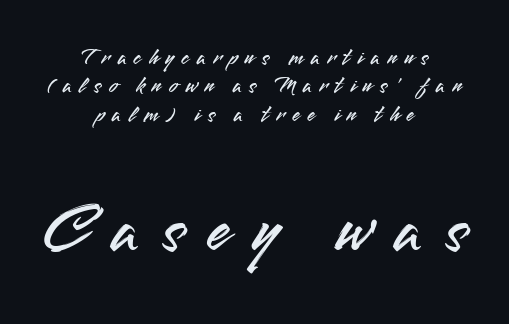
Q: Is the text italic (slanted)? A: Yes.
Q: Is the typeface a serif or a sans-serif typeface? A: Sans-serif.
Q: Is the text underlined? A: No.
Q: How is the paragraph aligned? A: Centered.
Q: Is the spacing between letters normal or unusually wide? A: Unusually wide.
Q: Which block of text is set in a larger size, the first (top) or the second (bottom)? A: The second (bottom) one.
Q: Width (condensed, normal, or wide)? A: Normal.
Q: Stroke contrast? A: Medium.
Q: x-height? A: Small.
Q: Monospaced? A: No.
